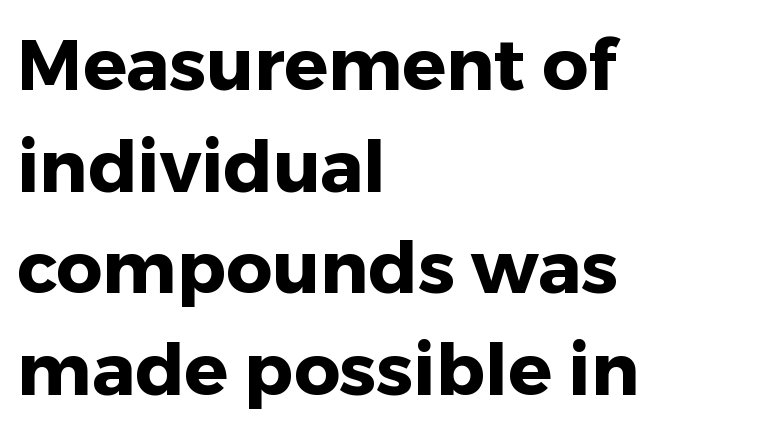
Q: Is the text bold? A: Yes.
Q: Is the text italic (slanted)? A: No, it is upright.
Q: Is the typeface a serif or a sans-serif typeface? A: Sans-serif.
Q: Is the text underlined? A: No.
Q: How is the paragraph aligned? A: Left-aligned.
Q: Is the spacing between letters normal or unusually wide? A: Normal.
Q: Is the spacing between lines tight, normal or loose? A: Normal.
Q: Width (condensed, normal, or wide)? A: Normal.
Q: Stroke contrast? A: Low.
Q: x-height? A: Medium.
Q: Monospaced? A: No.
